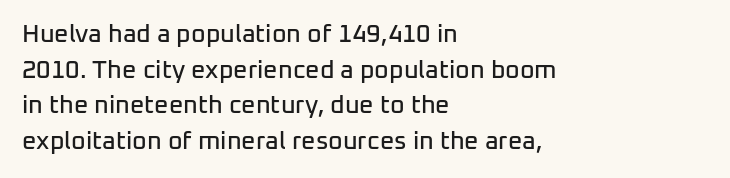
The image shows 25 px text type, upright; set left-aligned, normal line spacing (1.43x), normal letter spacing, not underlined.
